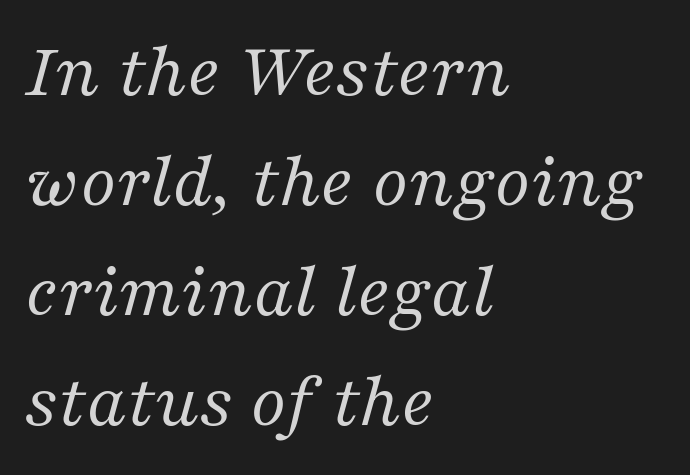
There is no visible air inserted between adjacent glyphs. Type without underlining. The rendering applies a slant to the glyphs. Weight class: somewhere from thin through regular.
